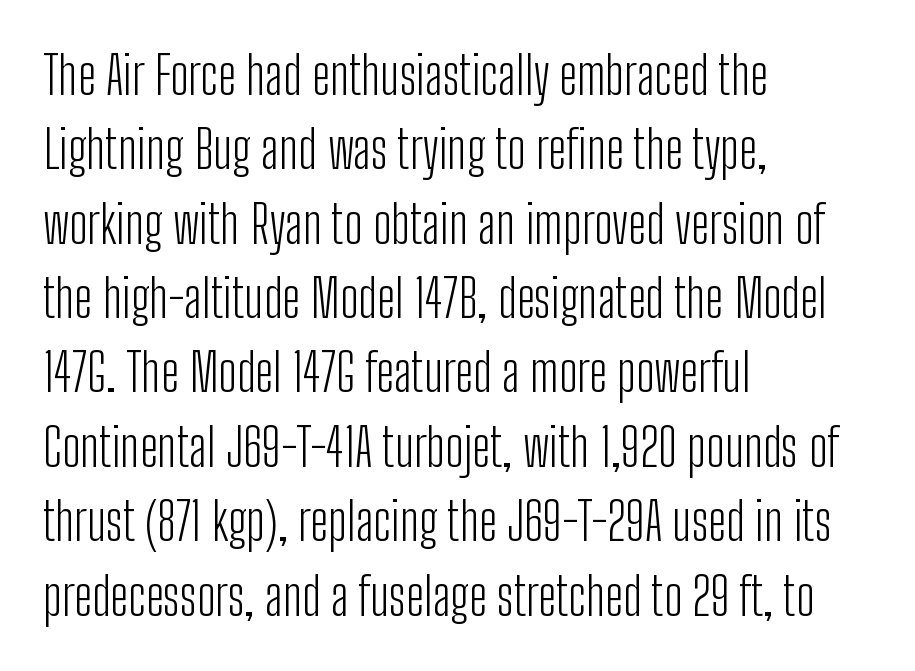
Successive baselines arrive at the customary interval. Rendered with straight, roman letterforms. If you drew a ruler down the left edge, every line would touch it. Stroke mass is kept to a normal reading level or below. Proportional: the letters do not fall into vertical columns. Look at the tracking — it's just the regular setting, nothing added.
